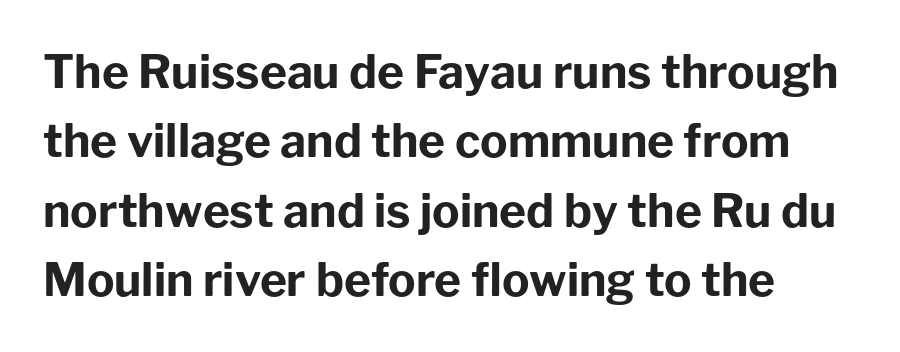
The image shows 46 px bold sans-serif type, upright; set left-aligned, normal line spacing (1.51x), normal letter spacing, not underlined; low stroke contrast and a medium x-height.
